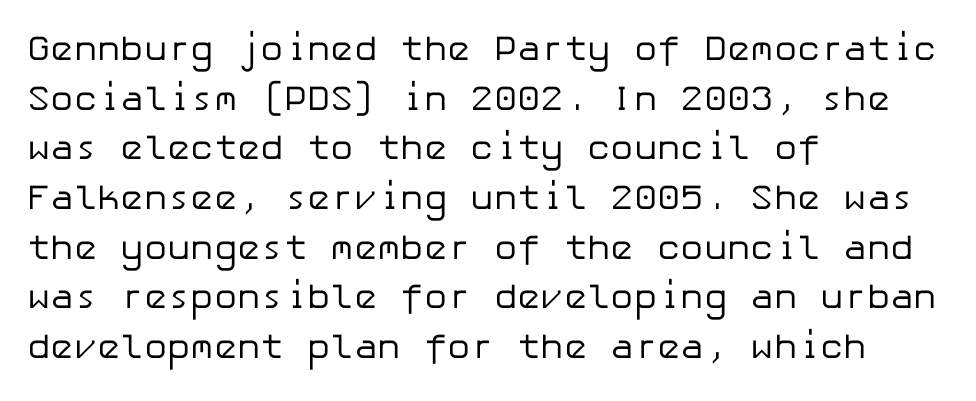
The image shows 35 px regular-weight sans-serif type, upright; set left-aligned, normal line spacing (1.42x), normal letter spacing, not underlined; low stroke contrast and a medium x-height.
